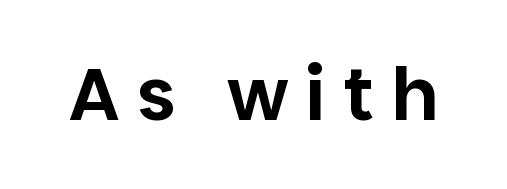
The image shows 73 px sans-serif type, upright; set unusually wide letter spacing (+0.23 em), not underlined; low stroke contrast and a large x-height.
